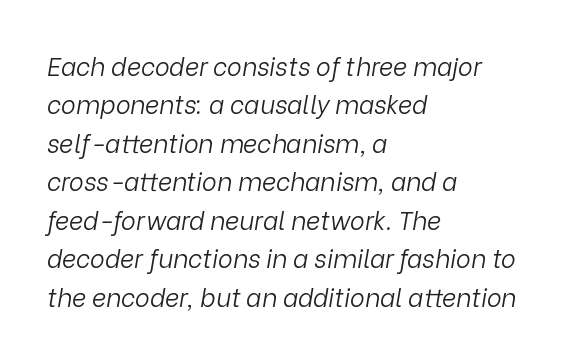
Weight class: somewhere from thin through regular. The line texture is even and compact thanks to regular tracking. Leftover space on each line is placed entirely after the last word. Check under the words: just untouched page. It's the slanting kind of type. Evenly set lines give the paragraph a standard silhouette.
